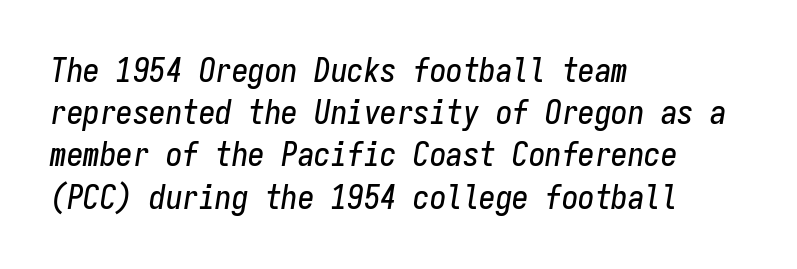
The image shows 33 px condensed type, italic (leaning right), monospaced; set left-aligned, normal line spacing (1.28x), normal letter spacing, not underlined; low stroke contrast and a medium x-height.
